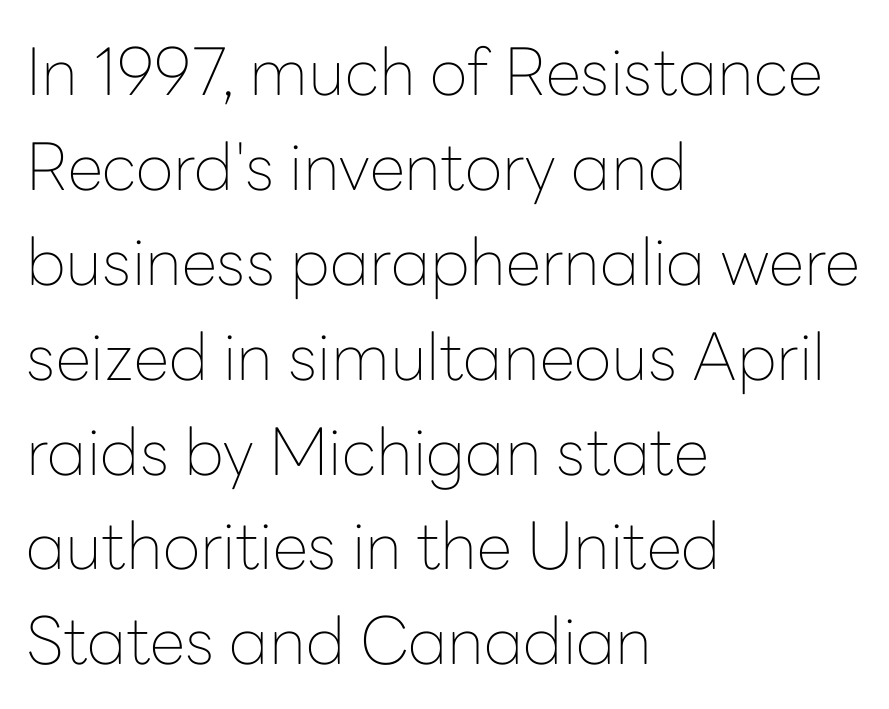
Q: Is the text bold? A: No.
Q: Is the text italic (slanted)? A: No, it is upright.
Q: Is the typeface a serif or a sans-serif typeface? A: Sans-serif.
Q: Is the text underlined? A: No.
Q: How is the paragraph aligned? A: Left-aligned.
Q: Is the spacing between letters normal or unusually wide? A: Normal.
Q: Is the spacing between lines tight, normal or loose? A: Normal.
Q: Width (condensed, normal, or wide)? A: Normal.
Q: Stroke contrast? A: Low.
Q: x-height? A: Medium.
Q: Monospaced? A: No.
